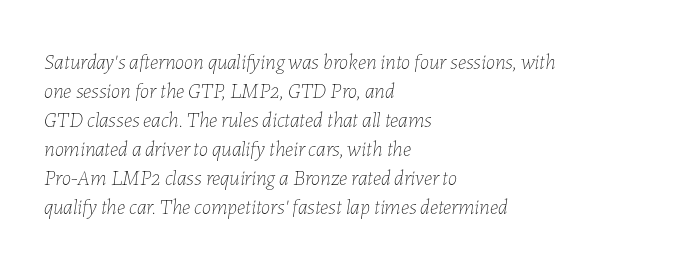
The image shows 21 px text type, italic (leaning right); set left-aligned, normal line spacing (1.38x), normal letter spacing, not underlined.
